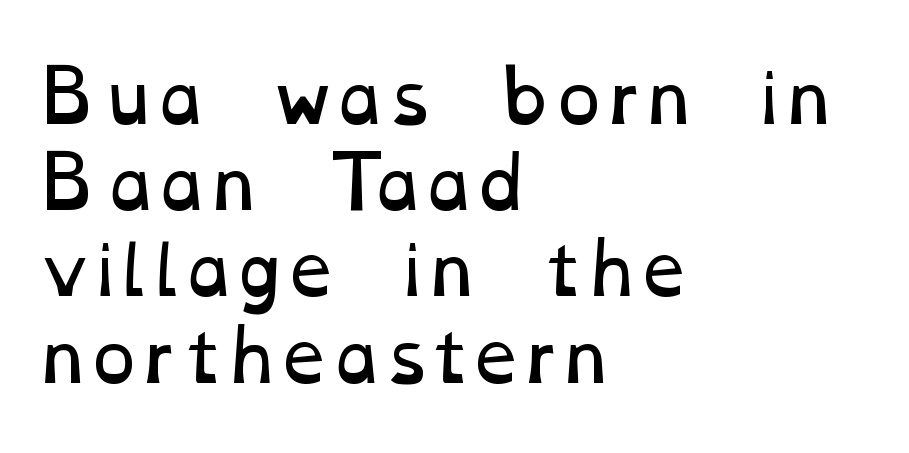
Q: Is the text bold? A: No.
Q: Is the text underlined? A: No.
Q: How is the paragraph aligned? A: Left-aligned.
Q: Is the spacing between letters normal or unusually wide? A: Normal.
Q: Is the spacing between lines tight, normal or loose? A: Normal.
Q: Width (condensed, normal, or wide)? A: Wide.
Q: Stroke contrast? A: Low.
Q: x-height? A: Medium.
Q: Monospaced? A: No.
